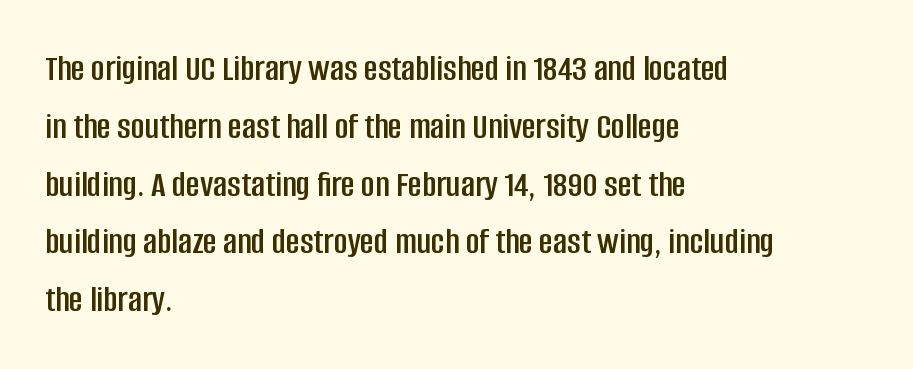
The image shows 38 px condensed sans-serif type, upright; set left-aligned, normal line spacing (1.52x), normal letter spacing, not underlined; low stroke contrast and a large x-height.
